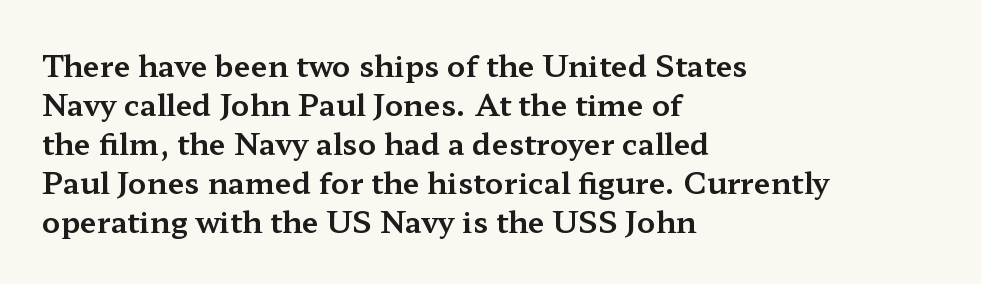
Vertically, the passage feels balanced, rows spaced as you'd expect. No extra tracking has been applied to these lines. This sample has the flowing, uneven cadence of proportional lettering. I'd call this a serif setting — the letters wear small feet. The space beneath each line is pristine and unruled. Notice how the stems are strictly vertical — no italics here.
